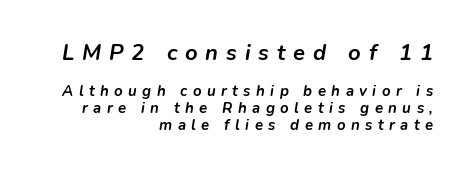
{"italic": "yes", "lean": "right", "slant_degrees": 9, "bold": "yes", "underline": "no", "align": "right", "line_spacing": "tight", "line_spacing_ratio": 1.15, "letter_spacing": "wide", "letter_spacing_em": 0.36, "larger_block": "first", "size_ratio": 1.47, "glyph_px": 22}
